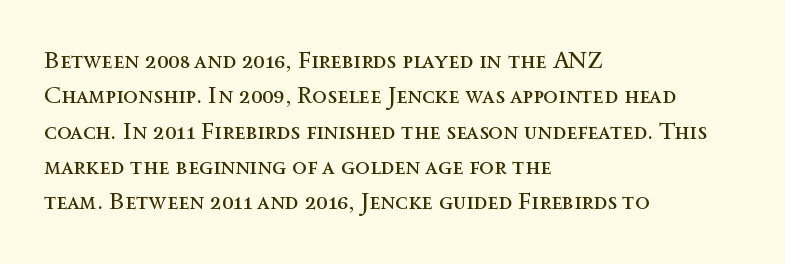
Q: Is the text bold? A: No.
Q: Is the text italic (slanted)? A: No, it is upright.
Q: Is the text underlined? A: No.
Q: How is the paragraph aligned? A: Left-aligned.
Q: Is the spacing between letters normal or unusually wide? A: Normal.
Q: Is the spacing between lines tight, normal or loose? A: Normal.
